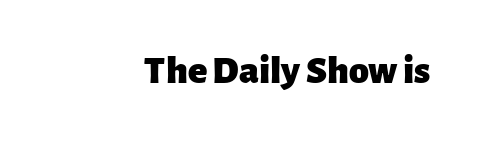
{"serif": "no", "italic": "no", "bold": "yes", "weight": "heavy", "width": "normal", "stroke_contrast": "low", "x_height": "medium", "monospaced": "no", "underline": "no", "align": "right", "letter_spacing": "normal", "letter_spacing_em": 0.0, "glyph_px": 40}
